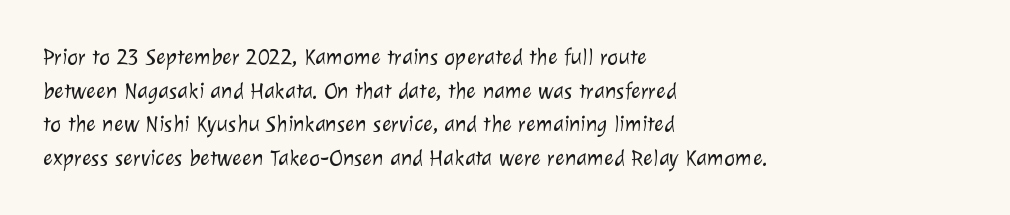
The cut favours lightness, reaching ordinary text weight at its darkest. The specimen omits any rule beneath the text block's lines. Alignment: flush left. This sample keeps an unexceptional amount of space between lines. Words appear dense and cohesive because spacing is normal.
